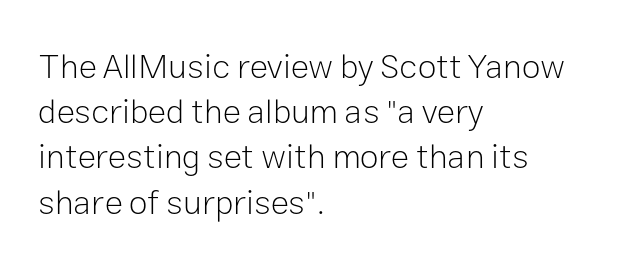
The image shows 34 px light sans-serif type, upright; set left-aligned, normal line spacing (1.33x), normal letter spacing, not underlined; low stroke contrast and a medium x-height.
